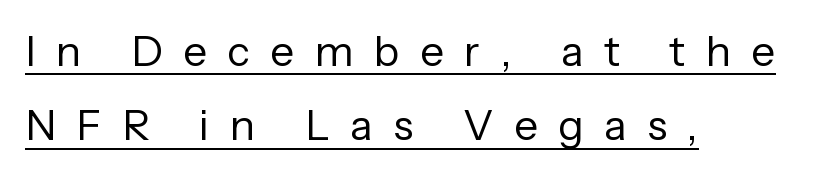
Q: Is the text bold? A: No.
Q: Is the text italic (slanted)? A: No, it is upright.
Q: Is the typeface a serif or a sans-serif typeface? A: Sans-serif.
Q: Is the text underlined? A: Yes.
Q: How is the paragraph aligned? A: Left-aligned.
Q: Is the spacing between letters normal or unusually wide? A: Unusually wide.
Q: Width (condensed, normal, or wide)? A: Normal.
Q: Stroke contrast? A: Low.
Q: x-height? A: Medium.
Q: Monospaced? A: No.
